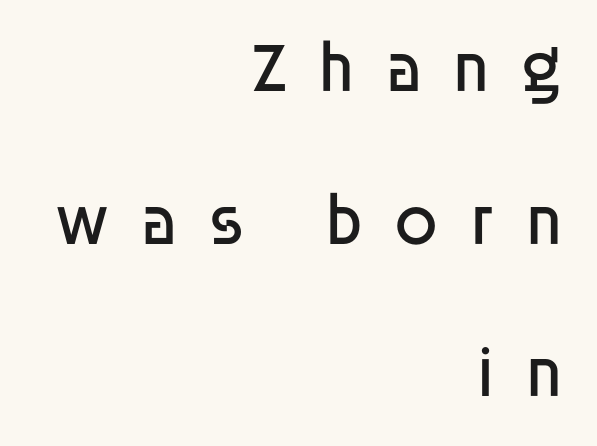
The image shows 71 px regular-weight sans-serif type, upright; set right-aligned, loose line spacing (2.15x), unusually wide letter spacing (+0.41 em), not underlined; low stroke contrast and a large x-height.
